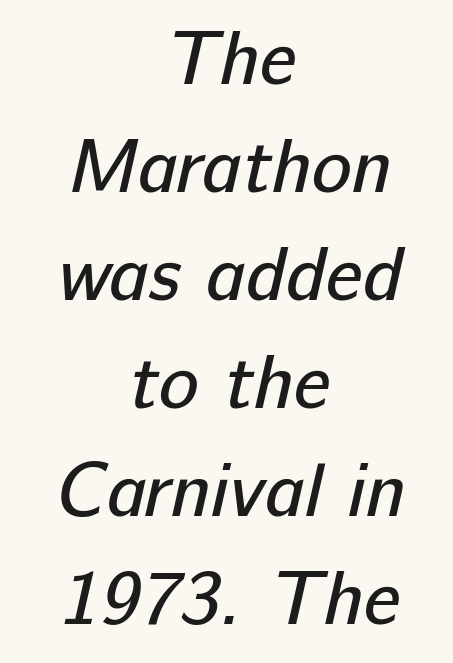
Q: Is the text bold? A: No.
Q: Is the typeface a serif or a sans-serif typeface? A: Sans-serif.
Q: Is the text underlined? A: No.
Q: How is the paragraph aligned? A: Centered.
Q: Is the spacing between letters normal or unusually wide? A: Normal.
Q: Is the spacing between lines tight, normal or loose? A: Normal.
Q: Width (condensed, normal, or wide)? A: Normal.
Q: Stroke contrast? A: Low.
Q: x-height? A: Medium.
Q: Monospaced? A: No.
